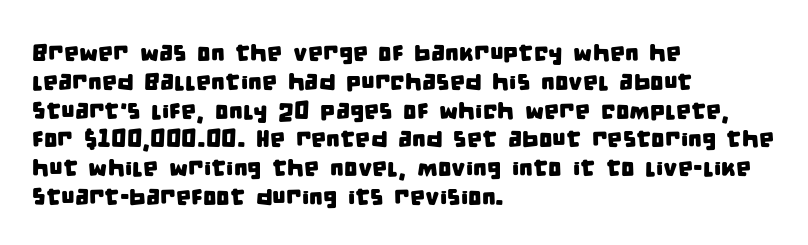
{"underline": "no", "align": "left", "line_spacing_ratio": 1.2, "letter_spacing": "normal", "letter_spacing_em": 0.0, "glyph_px": 24}
